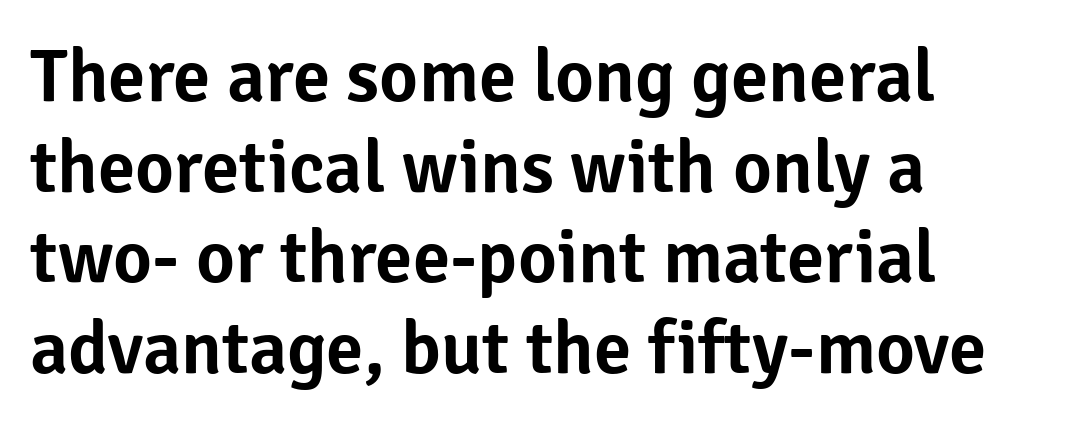
Q: Is the text italic (slanted)? A: No, it is upright.
Q: Is the typeface a serif or a sans-serif typeface? A: Sans-serif.
Q: Is the text underlined? A: No.
Q: How is the paragraph aligned? A: Left-aligned.
Q: Is the spacing between letters normal or unusually wide? A: Normal.
Q: Width (condensed, normal, or wide)? A: Normal.
Q: Stroke contrast? A: Low.
Q: x-height? A: Medium.
Q: Monospaced? A: No.
